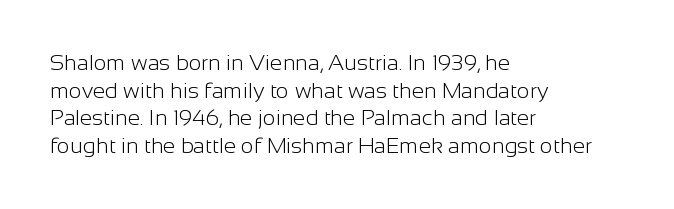
The image shows 22 px text type, upright; set left-aligned, normal line spacing (1.26x), normal letter spacing, not underlined.
